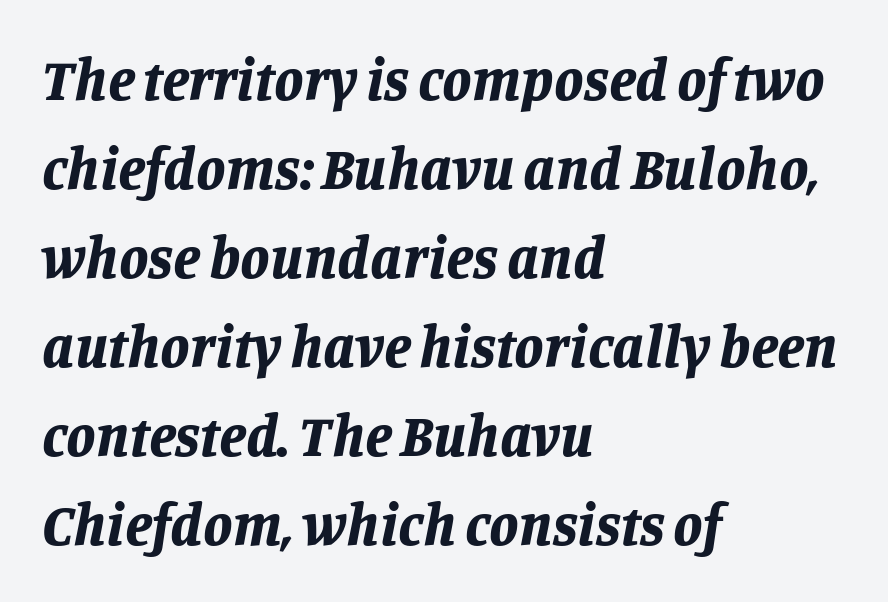
Q: Is the text bold? A: Yes.
Q: Is the text italic (slanted)? A: Yes, it leans right by about 11 degrees.
Q: Is the text underlined? A: No.
Q: How is the paragraph aligned? A: Left-aligned.
Q: Is the spacing between letters normal or unusually wide? A: Normal.
Q: Is the spacing between lines tight, normal or loose? A: Normal.
Q: Width (condensed, normal, or wide)? A: Normal.
Q: Stroke contrast? A: Low.
Q: x-height? A: Large.
Q: Monospaced? A: No.
